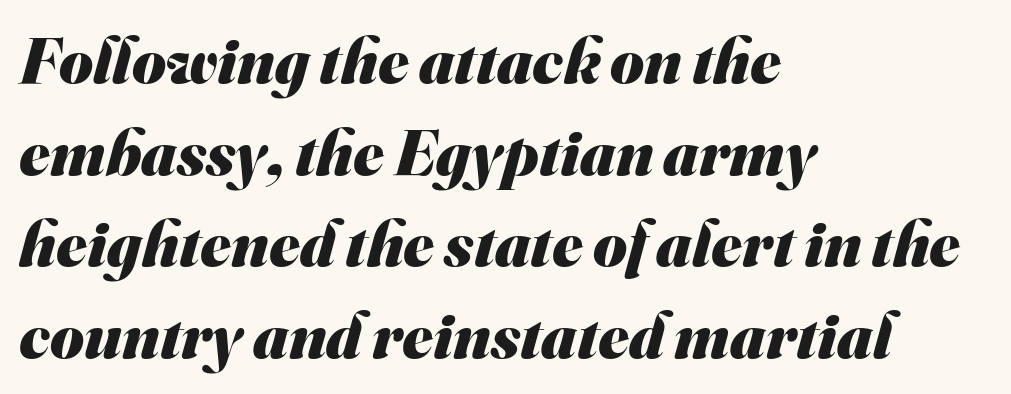
The image shows 65 px heavy sans-serif type; set left-aligned, normal line spacing (1.41x), normal letter spacing, not underlined; medium stroke contrast and a small x-height.
